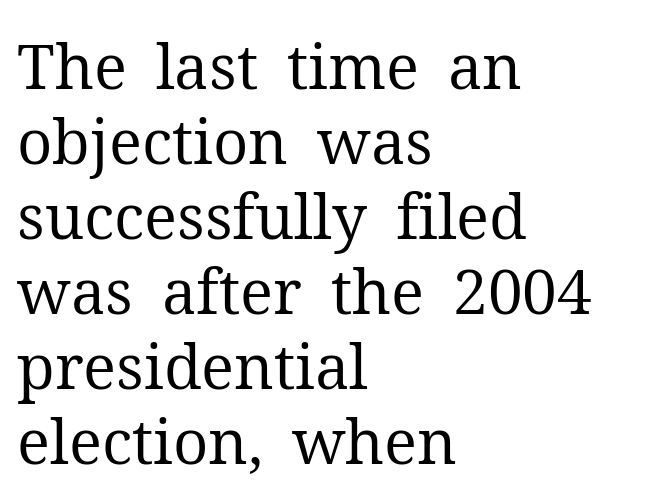
The image shows 62 px regular-weight serif type, upright; set left-aligned, line spacing 1.21x, normal letter spacing, not underlined; medium stroke contrast and a medium x-height.
